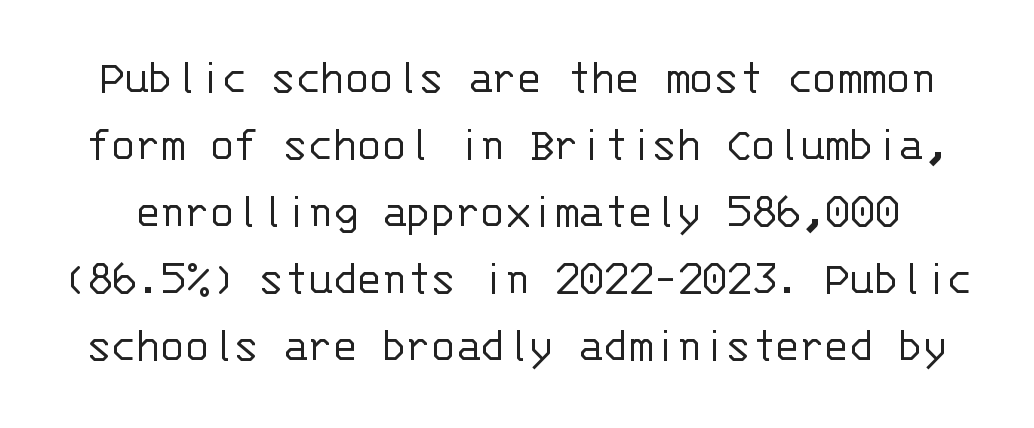
Posture: upright roman. Successive baselines arrive at the customary interval. Fixed-width glyphs throughout — classic coding-font behaviour. This sample uses a sans-serif face. Caption: standard tracking, unaltered. The baseline area is clear.
